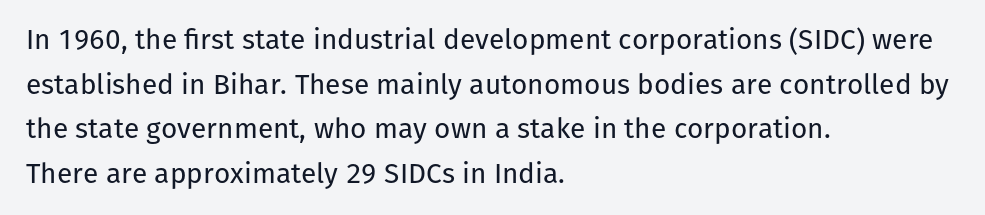
Reading down the column, the eye jumps a familiar distance to each next line. The setting favours the left margin, as ordinary paragraphs usually do. No italicization has been applied; the sample stays upright. Underlining? Definitely not there.
